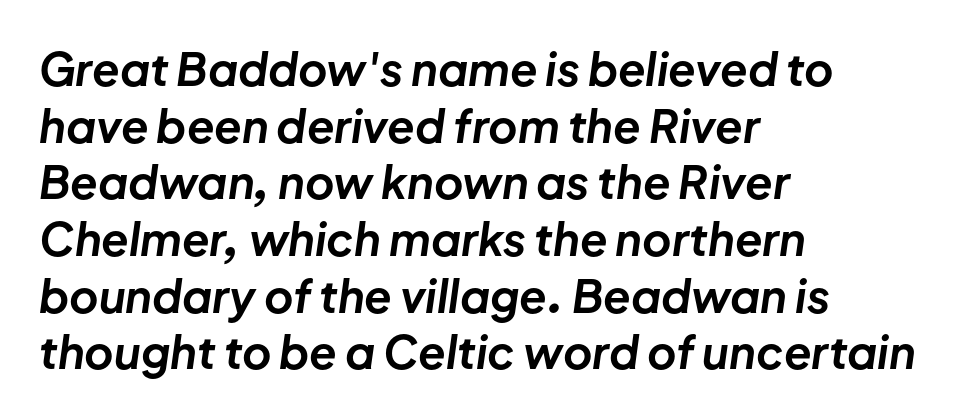
Does the lettering tilt? It does — this is italic. Between one letter and the next there's only the usual sliver of space. Type without underlining. Leftover space on each line is placed entirely after the last word.
